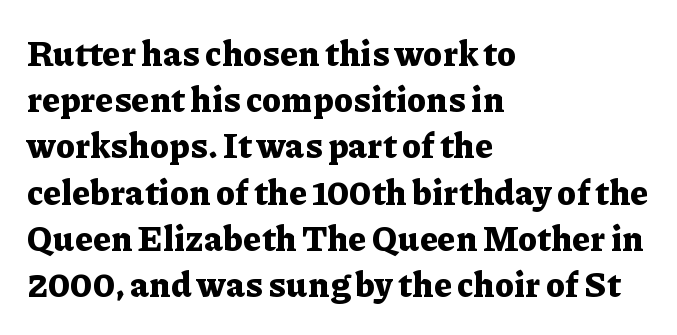
The image shows 35 px bold serif type, upright; set left-aligned, normal line spacing (1.32x), normal letter spacing, not underlined; low stroke contrast and a medium x-height.
